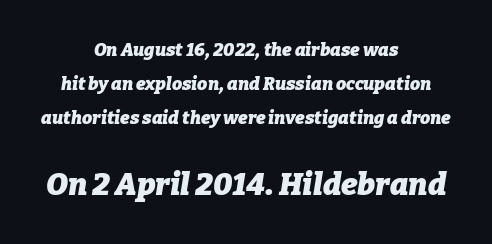
The image shows 31 px heavy type, italic (leaning right); set centered, loose line spacing (1.9x), normal letter spacing, not underlined; the second (bottom) block is 1.72x larger; low stroke contrast and a medium x-height.
